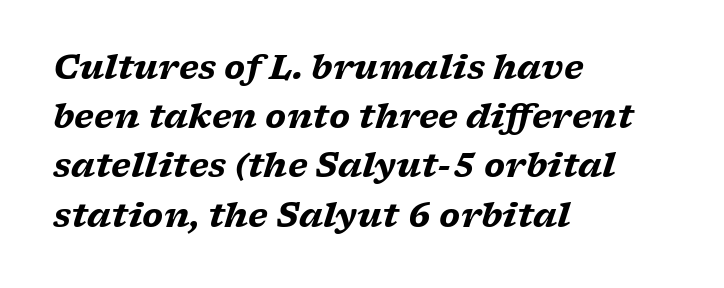
Q: Is the text bold? A: Yes.
Q: Is the text italic (slanted)? A: Yes, it leans right by about 17 degrees.
Q: Is the typeface a serif or a sans-serif typeface? A: Serif.
Q: Is the text underlined? A: No.
Q: How is the paragraph aligned? A: Left-aligned.
Q: Is the spacing between letters normal or unusually wide? A: Normal.
Q: Is the spacing between lines tight, normal or loose? A: Normal.
Q: Width (condensed, normal, or wide)? A: Wide.
Q: Stroke contrast? A: Low.
Q: x-height? A: Medium.
Q: Monospaced? A: No.
